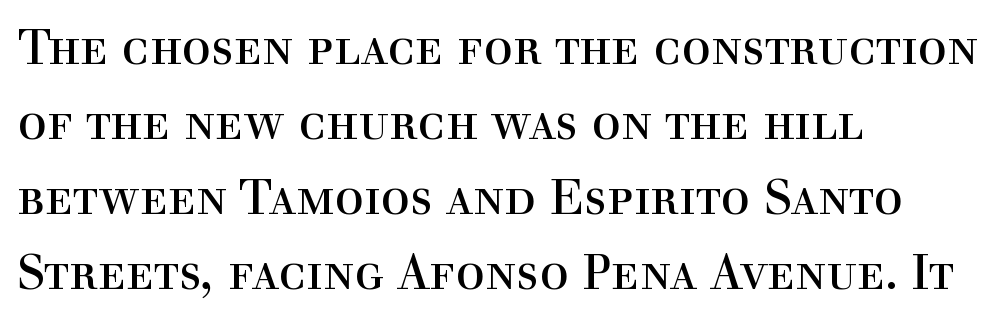
Q: Is the text bold? A: No.
Q: Is the text italic (slanted)? A: No, it is upright.
Q: Is the typeface a serif or a sans-serif typeface? A: Serif.
Q: Is the text underlined? A: No.
Q: How is the paragraph aligned? A: Left-aligned.
Q: Is the spacing between letters normal or unusually wide? A: Normal.
Q: Is the spacing between lines tight, normal or loose? A: Normal.
Q: Width (condensed, normal, or wide)? A: Normal.
Q: x-height? A: Medium.
Q: Monospaced? A: No.
